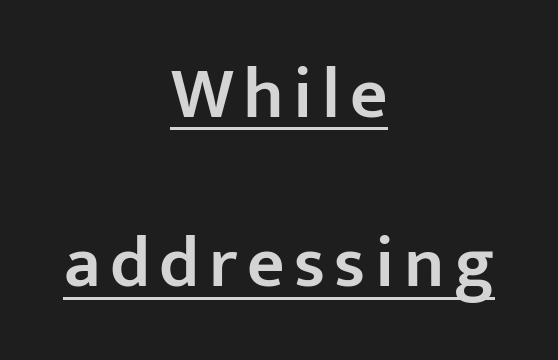
The image shows 73 px semibold sans-serif type, upright; set centered, loose line spacing (2.32x), underlined; low stroke contrast and a medium x-height.
